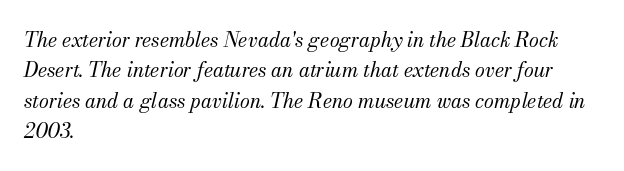
The face used here has a pronounced slope to its letters. Tracking here is standard; glyphs follow each other at the usual distance. Plain, unruled lines of type. The block of text has a typical density, with ordinary space between rows. The text block is weighted toward the left margin, trailing off unevenly rightward.
